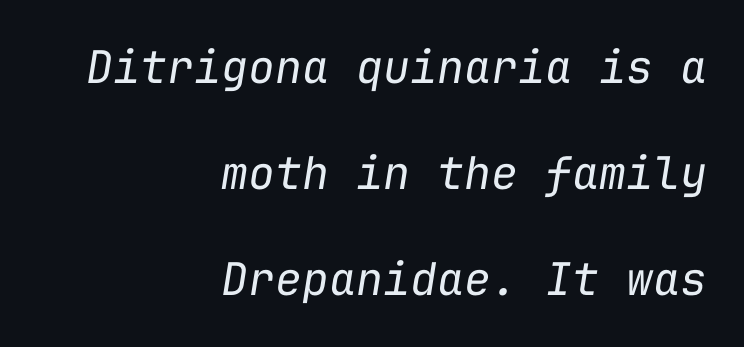
Q: Is the text bold? A: No.
Q: Is the text italic (slanted)? A: Yes, it leans right by about 9 degrees.
Q: Is the text underlined? A: No.
Q: How is the paragraph aligned? A: Right-aligned.
Q: Is the spacing between letters normal or unusually wide? A: Normal.
Q: Is the spacing between lines tight, normal or loose? A: Loose.
Q: Width (condensed, normal, or wide)? A: Normal.
Q: Stroke contrast? A: Low.
Q: x-height? A: Medium.
Q: Monospaced? A: Yes.
